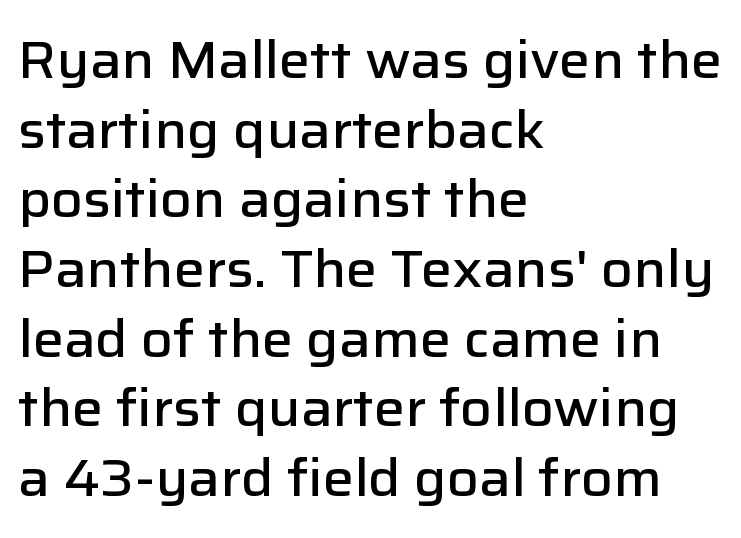
Q: Is the text bold? A: Semi-bold.
Q: Is the text italic (slanted)? A: No, it is upright.
Q: Is the typeface a serif or a sans-serif typeface? A: Sans-serif.
Q: Is the text underlined? A: No.
Q: How is the paragraph aligned? A: Left-aligned.
Q: Is the spacing between letters normal or unusually wide? A: Normal.
Q: Is the spacing between lines tight, normal or loose? A: Normal.
Q: Width (condensed, normal, or wide)? A: Normal.
Q: Stroke contrast? A: Low.
Q: x-height? A: Medium.
Q: Monospaced? A: No.
